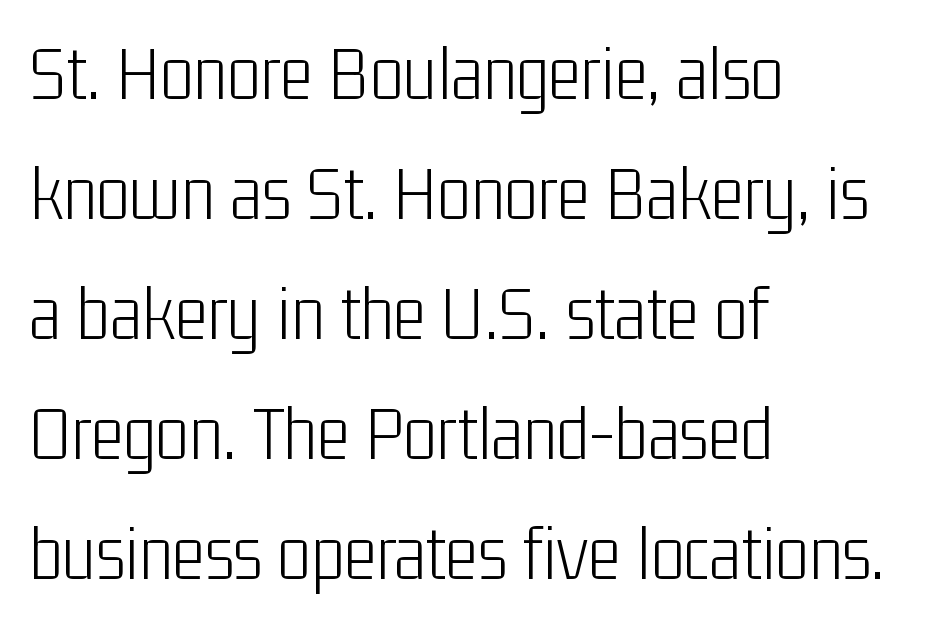
The image shows 79 px light, condensed sans-serif type, upright; set left-aligned, normal line spacing (1.52x), normal letter spacing, not underlined; low stroke contrast and a medium x-height.
